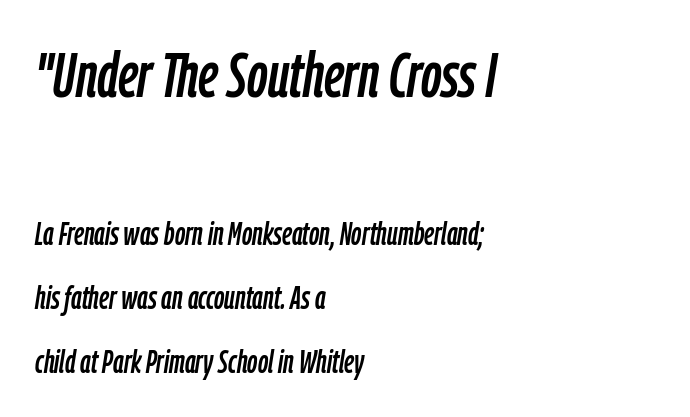
Q: Is the text italic (slanted)? A: Yes, it leans right by about 9 degrees.
Q: Is the text underlined? A: No.
Q: How is the paragraph aligned? A: Left-aligned.
Q: Is the spacing between letters normal or unusually wide? A: Normal.
Q: Is the spacing between lines tight, normal or loose? A: Loose.
Q: Which block of text is set in a larger size, the first (top) or the second (bottom)? A: The first (top) one.
Q: Width (condensed, normal, or wide)? A: Condensed.
Q: Stroke contrast? A: Low.
Q: x-height? A: Medium.
Q: Monospaced? A: No.
